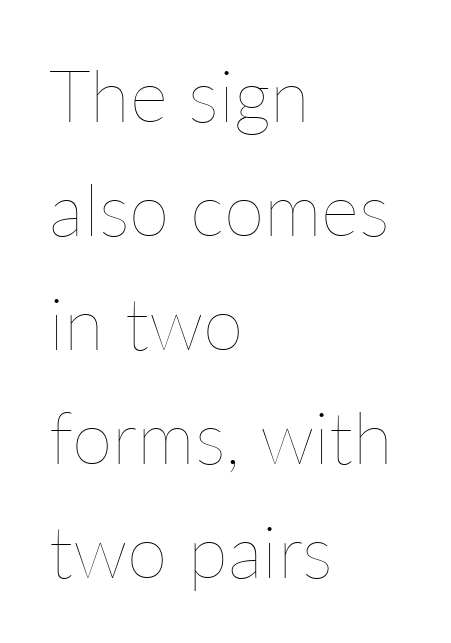
{"italic": "no", "bold": "no", "weight": "thin", "width": "normal", "stroke_contrast": "low", "x_height": "medium", "monospaced": "no", "underline": "no", "align": "left", "line_spacing": "normal", "line_spacing_ratio": 1.56, "letter_spacing": "normal", "letter_spacing_em": 0.0, "glyph_px": 73}
